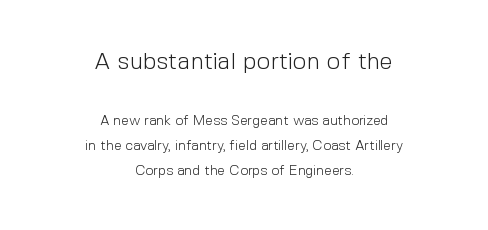
Q: Is the text bold? A: No.
Q: Is the text italic (slanted)? A: No, it is upright.
Q: Is the text underlined? A: No.
Q: How is the paragraph aligned? A: Centered.
Q: Is the spacing between letters normal or unusually wide? A: Normal.
Q: Which block of text is set in a larger size, the first (top) or the second (bottom)? A: The first (top) one.
